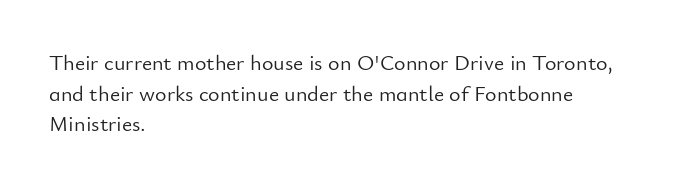
The image shows 22 px text type, upright; set left-aligned, normal line spacing (1.39x), normal letter spacing, not underlined.
